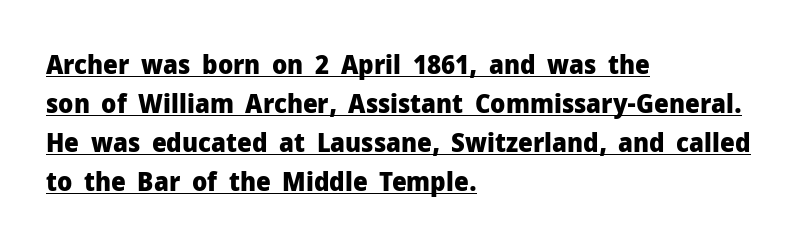
Q: Is the text bold? A: Yes.
Q: Is the text italic (slanted)? A: No, it is upright.
Q: Is the text underlined? A: Yes.
Q: How is the paragraph aligned? A: Left-aligned.
Q: Is the spacing between letters normal or unusually wide? A: Normal.
Q: Is the spacing between lines tight, normal or loose? A: Normal.
